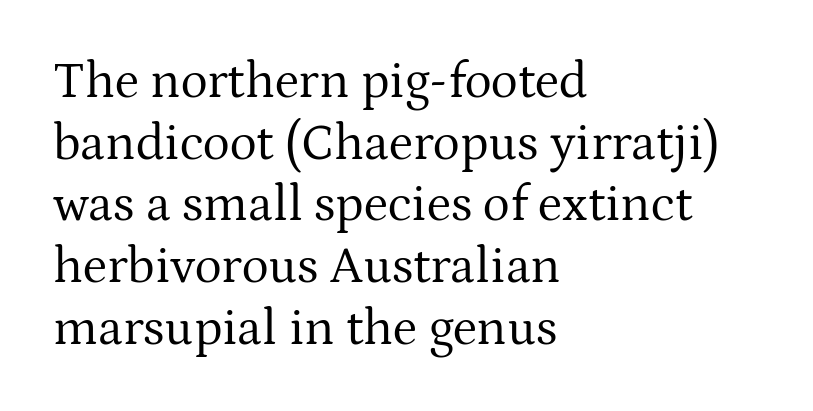
The image shows 51 px regular-weight serif type, upright; set left-aligned, line spacing 1.21x, normal letter spacing, not underlined; medium stroke contrast and a medium x-height.
